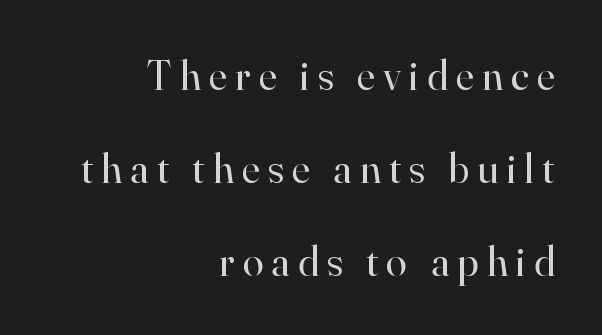
Each row of text sits above clean, open space. Words appear elongated and porous because spacing is wide. Each letter's strokes conclude with small projecting serifs. A student would call this right alignment; a typographer would say flush right, rag left.
